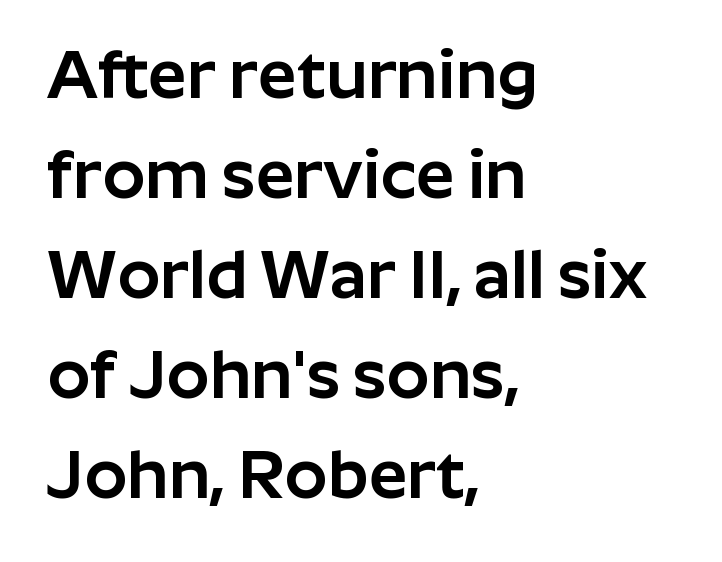
Q: Is the text italic (slanted)? A: No, it is upright.
Q: Is the typeface a serif or a sans-serif typeface? A: Sans-serif.
Q: Is the text underlined? A: No.
Q: How is the paragraph aligned? A: Left-aligned.
Q: Is the spacing between letters normal or unusually wide? A: Normal.
Q: Is the spacing between lines tight, normal or loose? A: Normal.
Q: Width (condensed, normal, or wide)? A: Normal.
Q: Stroke contrast? A: Low.
Q: x-height? A: Medium.
Q: Monospaced? A: No.
